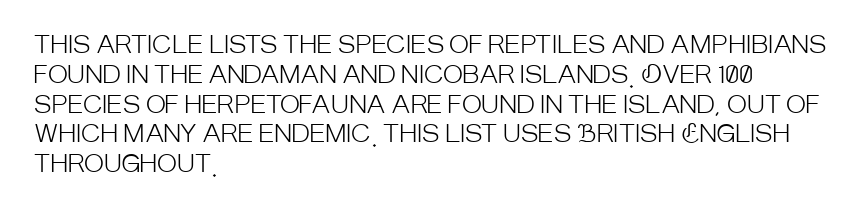
If you drew a line through each stem, it would be perfectly vertical. Tracking value appears to be zero — textbook default spacing. The rag falls on the right side of this text block. The face looks like a standard text weight, possibly lighter. The string is rendered with underlining switched off.
